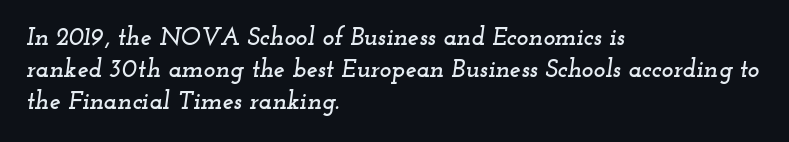
The image shows 25 px text type, italic (leaning right); set left-aligned, normal line spacing (1.28x), normal letter spacing, not underlined.
